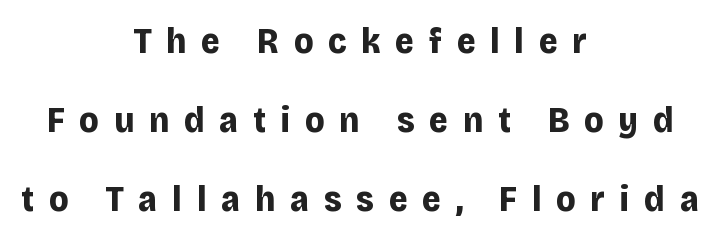
Q: Is the text bold? A: Yes.
Q: Is the text italic (slanted)? A: No, it is upright.
Q: Is the typeface a serif or a sans-serif typeface? A: Sans-serif.
Q: Is the text underlined? A: No.
Q: How is the paragraph aligned? A: Centered.
Q: Is the spacing between letters normal or unusually wide? A: Unusually wide.
Q: Is the spacing between lines tight, normal or loose? A: Loose.
Q: Width (condensed, normal, or wide)? A: Normal.
Q: Stroke contrast? A: Low.
Q: x-height? A: Large.
Q: Monospaced? A: No.
